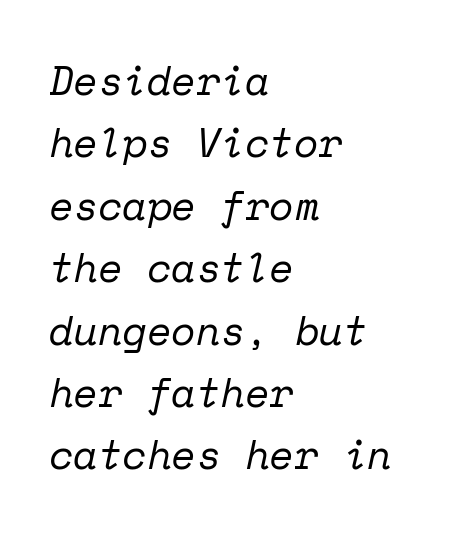
The image shows 40 px regular-weight serif type, italic (leaning right), monospaced; set left-aligned, normal line spacing (1.56x), normal letter spacing, not underlined; low stroke contrast and a medium x-height.
